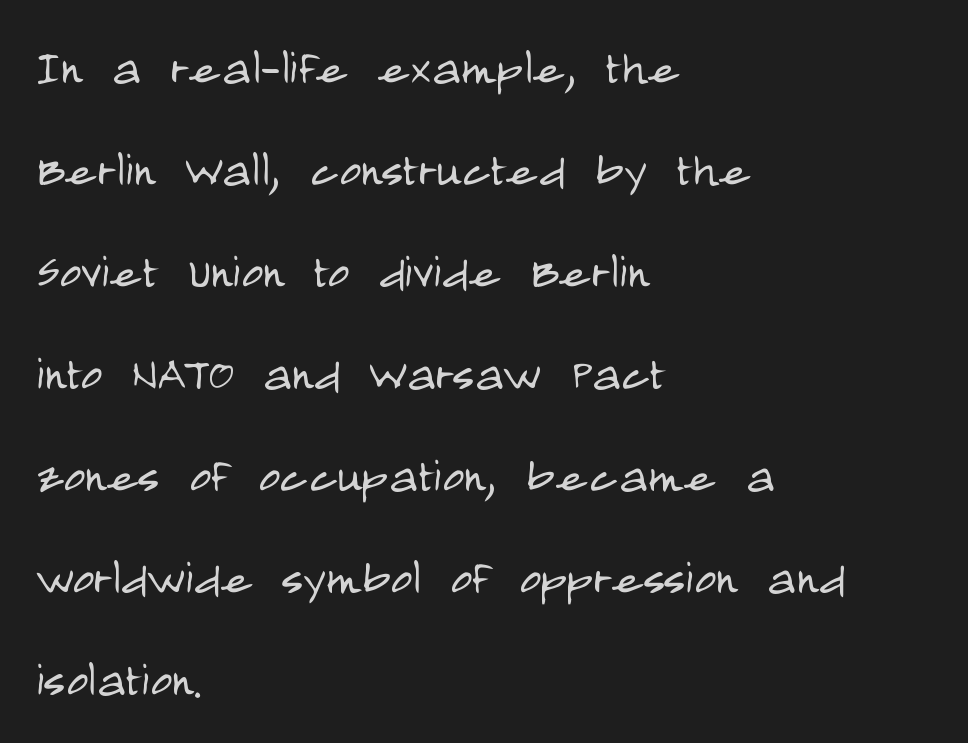
Q: Is the text bold? A: No.
Q: Is the text italic (slanted)? A: No, it is upright.
Q: Is the typeface a serif or a sans-serif typeface? A: Sans-serif.
Q: Is the text underlined? A: No.
Q: How is the paragraph aligned? A: Left-aligned.
Q: Is the spacing between letters normal or unusually wide? A: Normal.
Q: Width (condensed, normal, or wide)? A: Condensed.
Q: Stroke contrast? A: Low.
Q: x-height? A: Large.
Q: Monospaced? A: No.
